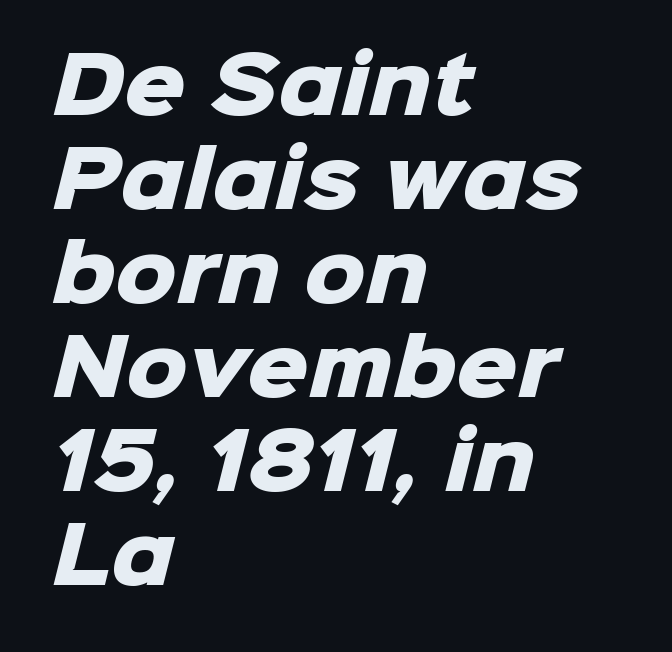
The image shows 77 px heavy sans-serif type; set left-aligned, line spacing 1.22x, normal letter spacing, not underlined; low stroke contrast and a medium x-height.
